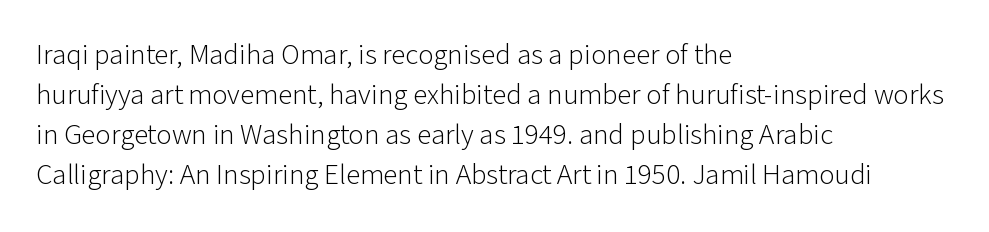
Q: Is the text bold? A: No.
Q: Is the text italic (slanted)? A: No, it is upright.
Q: Is the typeface a serif or a sans-serif typeface? A: Sans-serif.
Q: Is the text underlined? A: No.
Q: How is the paragraph aligned? A: Left-aligned.
Q: Is the spacing between letters normal or unusually wide? A: Normal.
Q: Is the spacing between lines tight, normal or loose? A: Normal.
Q: Width (condensed, normal, or wide)? A: Normal.
Q: Stroke contrast? A: Low.
Q: x-height? A: Medium.
Q: Monospaced? A: No.
